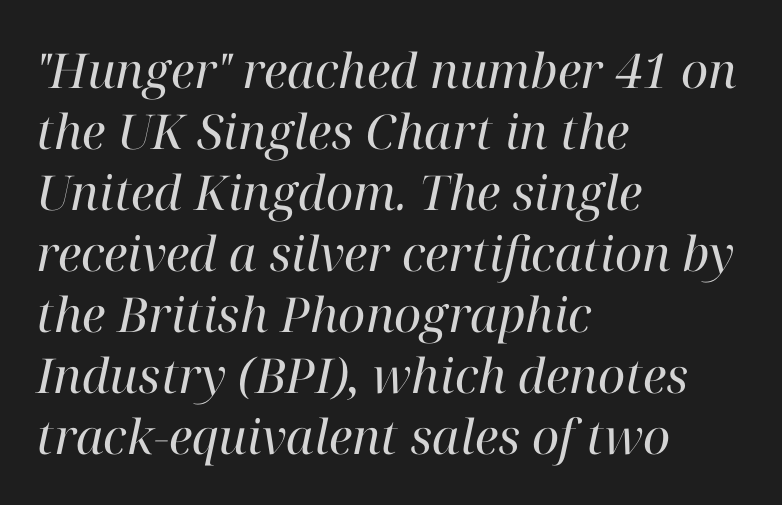
The image shows 48 px regular-weight serif type, italic (leaning right); set left-aligned, normal line spacing (1.27x), normal letter spacing, not underlined; high stroke contrast and a medium x-height.
